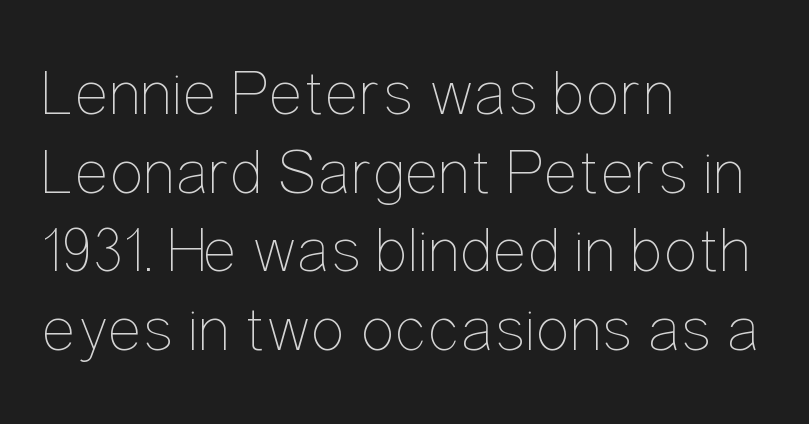
Quick note: not italic, upright. No word sits above an underline. No extra ink here — the face is not bold. These lines keep a tight, regular rhythm from letter to letter.
